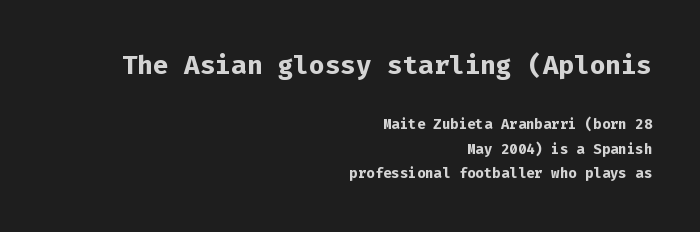
The image shows 26 px bold type, upright; set right-aligned, line spacing 1.77x, normal letter spacing, not underlined; the first (top) block is 1.86x larger.
